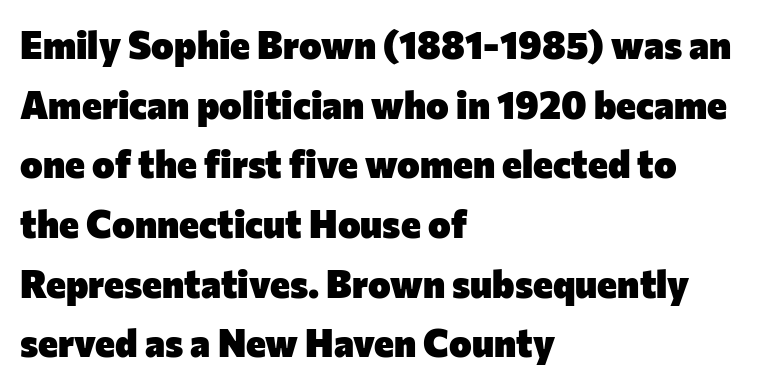
{"serif": "no", "italic": "no", "bold": "yes", "weight": "heavy", "width": "normal", "stroke_contrast": "low", "x_height": "medium", "monospaced": "no", "underline": "no", "align": "left", "line_spacing": "normal", "line_spacing_ratio": 1.57, "letter_spacing": "normal", "letter_spacing_em": 0.0, "glyph_px": 38}
